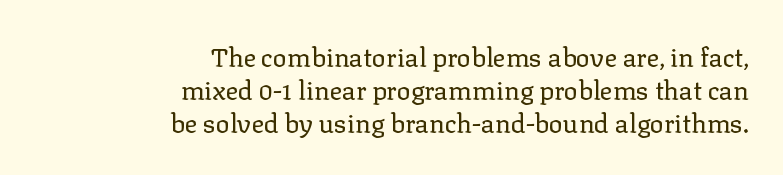
Q: Is the text bold? A: No.
Q: Is the text italic (slanted)? A: No, it is upright.
Q: Is the text underlined? A: No.
Q: How is the paragraph aligned? A: Right-aligned.
Q: Is the spacing between letters normal or unusually wide? A: Normal.
Q: Is the spacing between lines tight, normal or loose? A: Normal.
